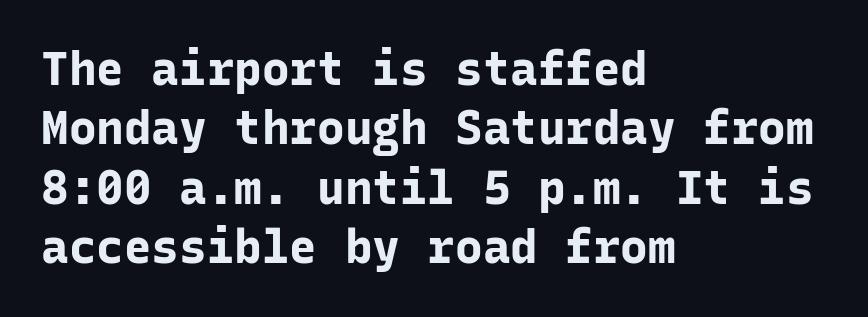
Q: Is the text bold? A: Yes.
Q: Is the text italic (slanted)? A: No, it is upright.
Q: Is the typeface a serif or a sans-serif typeface? A: Sans-serif.
Q: Is the text underlined? A: No.
Q: How is the paragraph aligned? A: Left-aligned.
Q: Is the spacing between letters normal or unusually wide? A: Normal.
Q: Is the spacing between lines tight, normal or loose? A: Normal.
Q: Width (condensed, normal, or wide)? A: Normal.
Q: Stroke contrast? A: Low.
Q: x-height? A: Medium.
Q: Monospaced? A: Yes.
